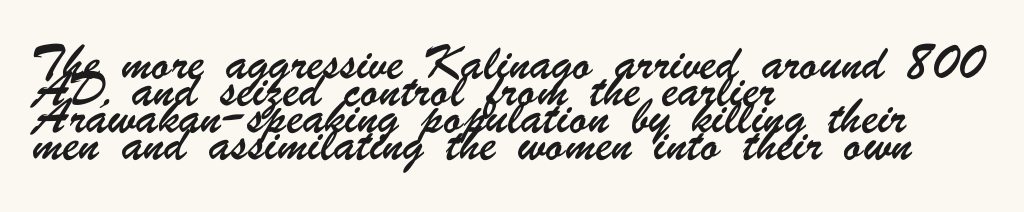
{"underline": "no", "align": "left", "line_spacing_ratio": 1.22, "letter_spacing": "normal", "letter_spacing_em": 0.0, "glyph_px": 22}
